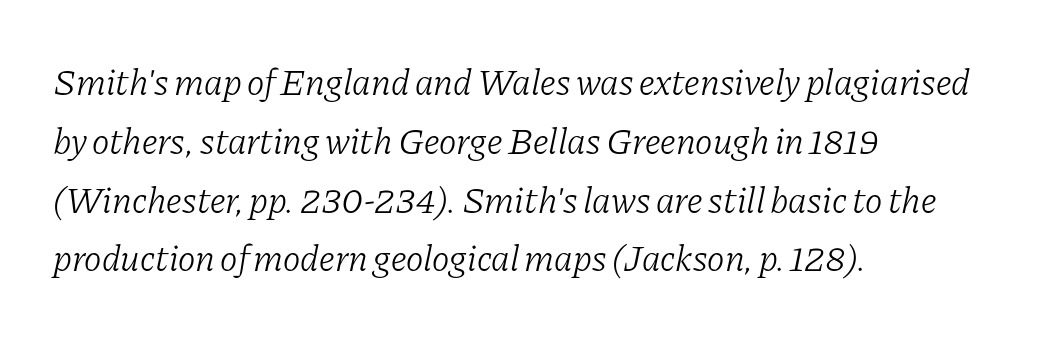
{"serif": "yes", "italic": "yes", "lean": "right", "slant_degrees": 11, "bold": "no", "weight": "light", "width": "normal", "stroke_contrast": "low", "x_height": "medium", "monospaced": "no", "underline": "no", "align": "left", "line_spacing": "normal", "line_spacing_ratio": 1.59, "letter_spacing": "normal", "letter_spacing_em": 0.0, "glyph_px": 37}
